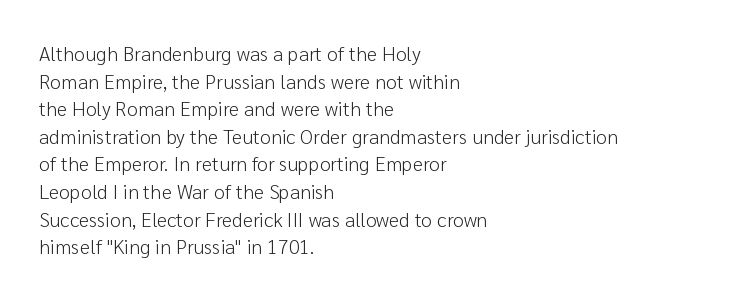
Q: Is the text bold? A: No.
Q: Is the text italic (slanted)? A: No, it is upright.
Q: Is the text underlined? A: No.
Q: How is the paragraph aligned? A: Left-aligned.
Q: Is the spacing between letters normal or unusually wide? A: Normal.
Q: Is the spacing between lines tight, normal or loose? A: Normal.
